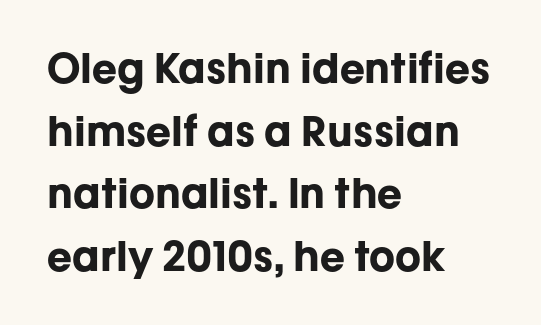
Character widths vary here, with narrow letters taking less room than wide ones. Ordinary non-slanted type is in use. Words float on clear page, feet unadorned. Visually the block forms a straight wall on the left and a jagged coastline on the right.
